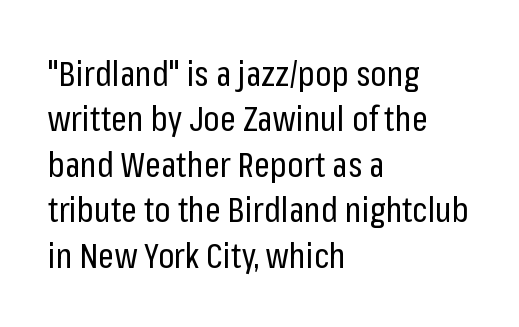
The image shows 35 px regular-weight, condensed sans-serif type, upright; set left-aligned, normal line spacing (1.3x), normal letter spacing, not underlined; low stroke contrast and a medium x-height.
